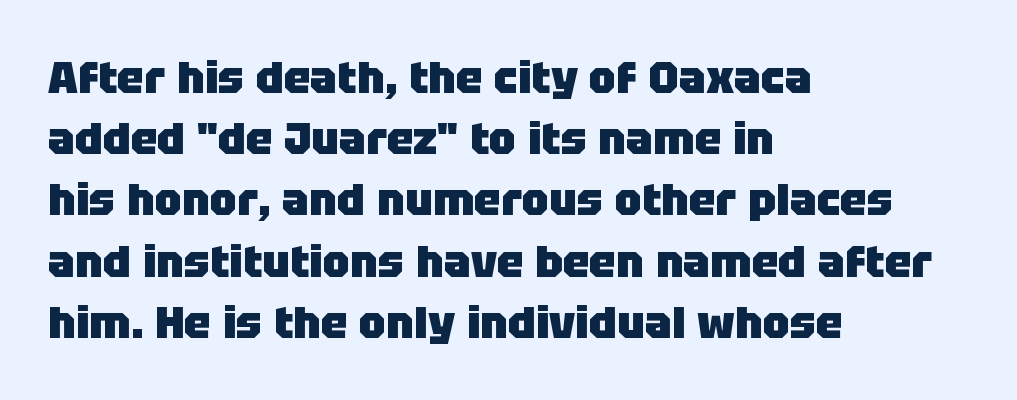
The image shows 45 px heavy sans-serif type, upright; set left-aligned, normal line spacing (1.36x), normal letter spacing, not underlined; low stroke contrast and a large x-height.
